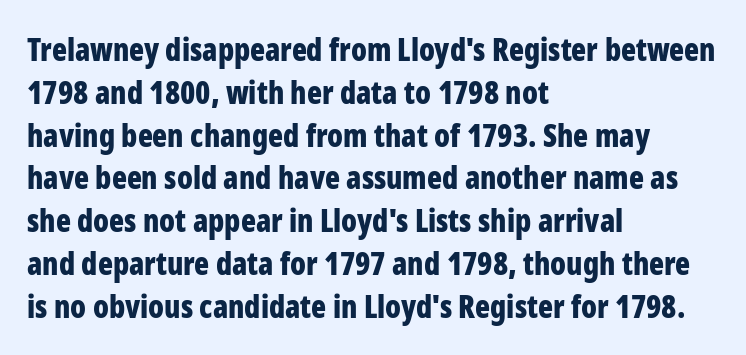
{"serif": "no", "italic": "no", "bold": "yes", "weight": "bold", "width": "condensed", "stroke_contrast": "low", "x_height": "medium", "monospaced": "no", "underline": "no", "align": "left", "line_spacing": "normal", "line_spacing_ratio": 1.38, "letter_spacing": "normal", "letter_spacing_em": 0.0, "glyph_px": 31}
